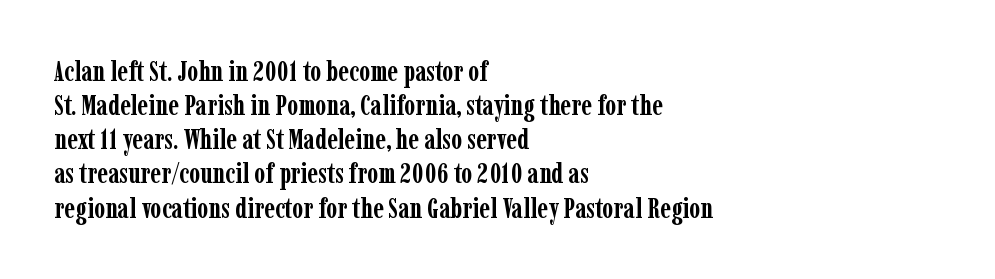
{"serif": "yes", "italic": "no", "bold": "yes", "weight": "semibold", "width": "condensed", "stroke_contrast": "low", "x_height": "medium", "monospaced": "no", "underline": "no", "align": "left", "line_spacing_ratio": 1.22, "letter_spacing": "normal", "letter_spacing_em": 0.0, "glyph_px": 28}
